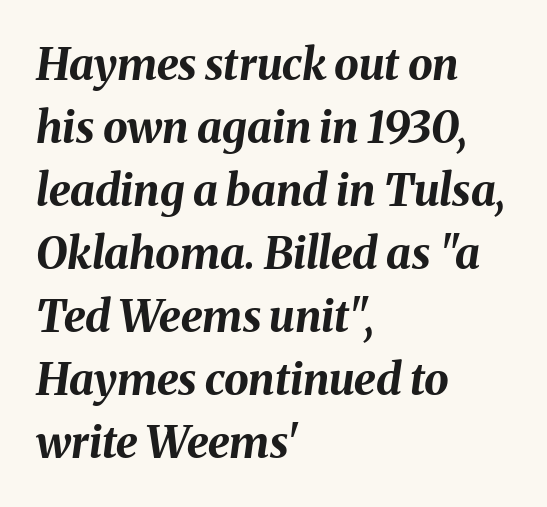
The image shows 44 px bold type, italic (leaning right); set left-aligned, normal line spacing (1.43x), normal letter spacing, not underlined; medium stroke contrast and a medium x-height.
